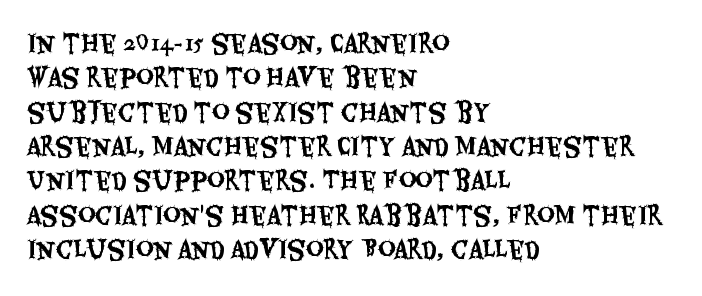
The image shows 24 px text type, upright; set left-aligned, normal line spacing (1.43x), normal letter spacing, not underlined.
